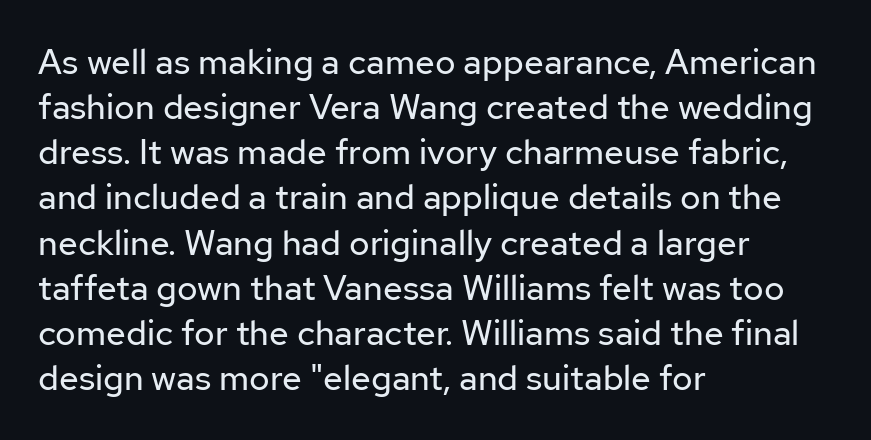
The foot of each line stays bare and open. Note the varied advance widths — an 'i' is clearly narrower than an 'm'. No chunkiness to these letters — they're not bold. Compared with typical paragraphs, the rows here are spaced about the same. Nothing sits at the stroke ends, so this counts as sans-serif.
